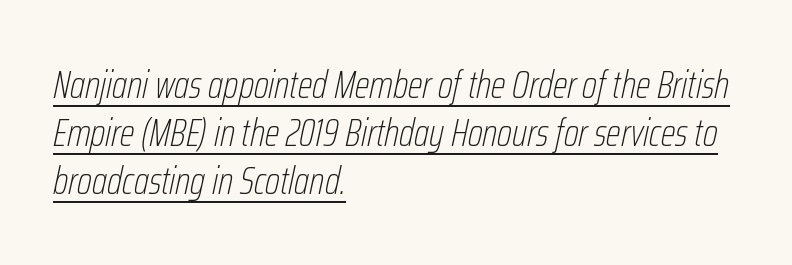
The image shows 39 px thin, condensed type, italic (leaning right); set left-aligned, line spacing 1.23x, normal letter spacing, underlined; low stroke contrast and a medium x-height.
